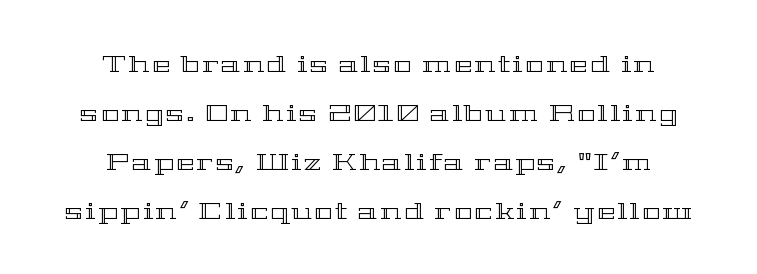
If you drew a line through each stem, it would be perfectly vertical. Descenders are the only things crossing below the line. The vertical gap from one line to the next is large. The paragraph shown floats in the horizontal middle.
